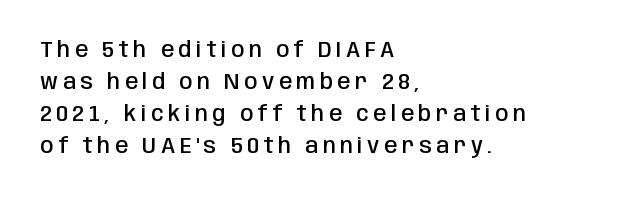
Q: Is the text bold? A: Semi-bold.
Q: Is the text italic (slanted)? A: No, it is upright.
Q: Is the text underlined? A: No.
Q: How is the paragraph aligned? A: Left-aligned.
Q: Is the spacing between letters normal or unusually wide? A: Unusually wide.
Q: Is the spacing between lines tight, normal or loose? A: Normal.
